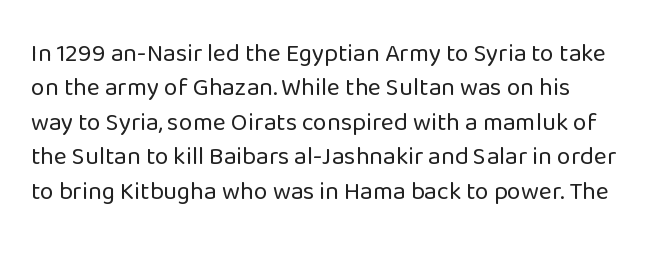
Q: Is the text bold? A: No.
Q: Is the text italic (slanted)? A: No, it is upright.
Q: Is the text underlined? A: No.
Q: How is the paragraph aligned? A: Left-aligned.
Q: Is the spacing between letters normal or unusually wide? A: Normal.
Q: Is the spacing between lines tight, normal or loose? A: Normal.
